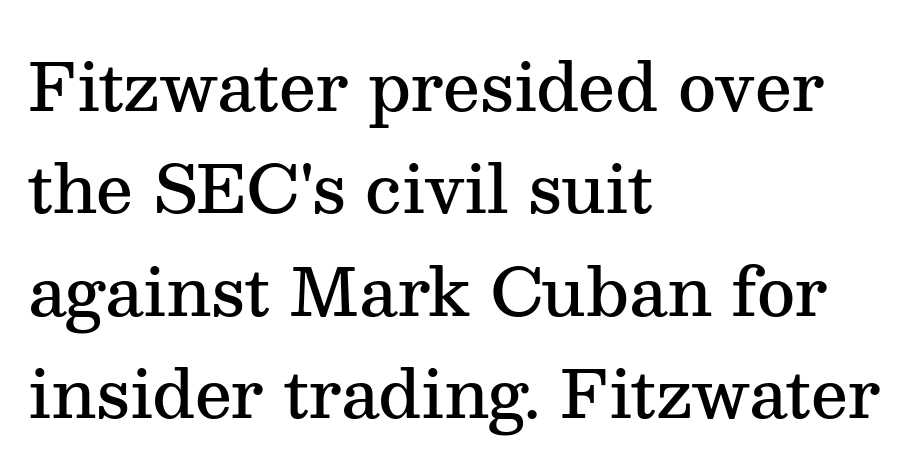
{"serif": "yes", "italic": "no", "bold": "semi", "weight": "semibold", "width": "normal", "stroke_contrast": "medium", "x_height": "medium", "monospaced": "no", "underline": "no", "align": "left", "line_spacing": "normal", "line_spacing_ratio": 1.55, "letter_spacing": "normal", "letter_spacing_em": 0.0, "glyph_px": 66}
